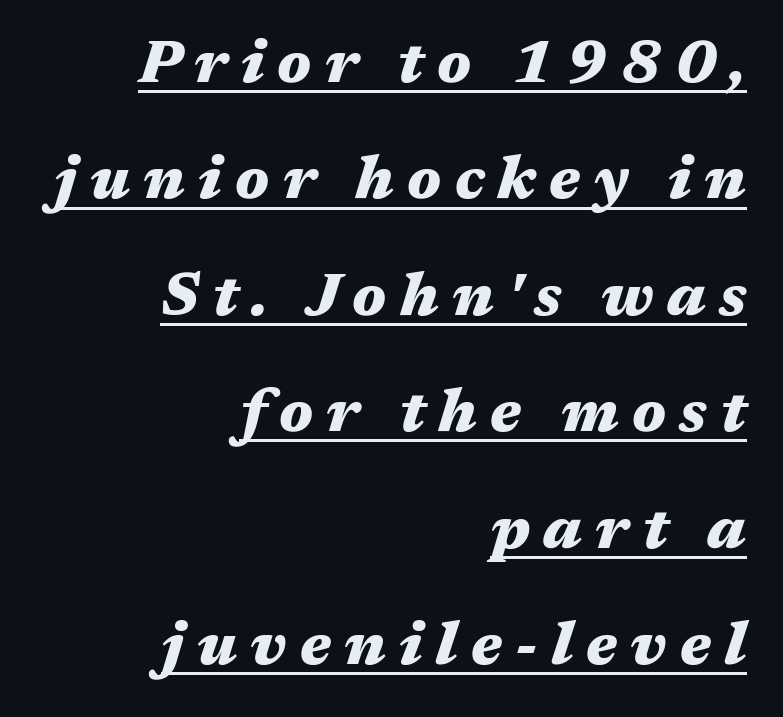
Q: Is the text bold? A: Yes.
Q: Is the text italic (slanted)? A: Yes, it leans right by about 17 degrees.
Q: Is the text underlined? A: Yes.
Q: How is the paragraph aligned? A: Right-aligned.
Q: Is the spacing between letters normal or unusually wide? A: Unusually wide.
Q: Is the spacing between lines tight, normal or loose? A: Loose.
Q: Width (condensed, normal, or wide)? A: Wide.
Q: Stroke contrast? A: Medium.
Q: x-height? A: Medium.
Q: Monospaced? A: No.
